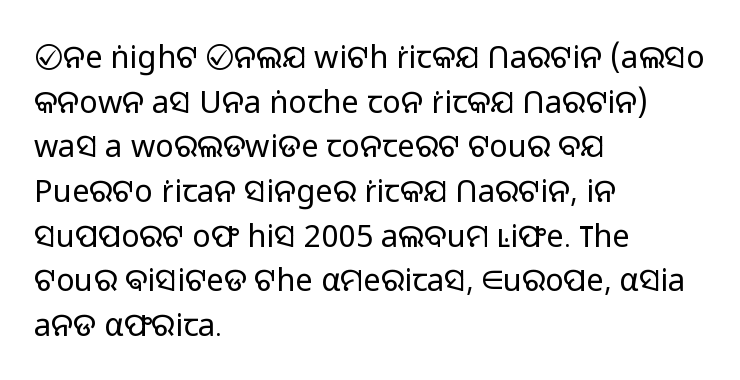
Q: Is the text bold? A: No.
Q: Is the text italic (slanted)? A: No, it is upright.
Q: Is the typeface a serif or a sans-serif typeface? A: Sans-serif.
Q: Is the text underlined? A: No.
Q: How is the paragraph aligned? A: Left-aligned.
Q: Is the spacing between letters normal or unusually wide? A: Normal.
Q: Is the spacing between lines tight, normal or loose? A: Normal.
Q: Width (condensed, normal, or wide)? A: Normal.
Q: Stroke contrast? A: Low.
Q: x-height? A: Medium.
Q: Monospaced? A: No.
